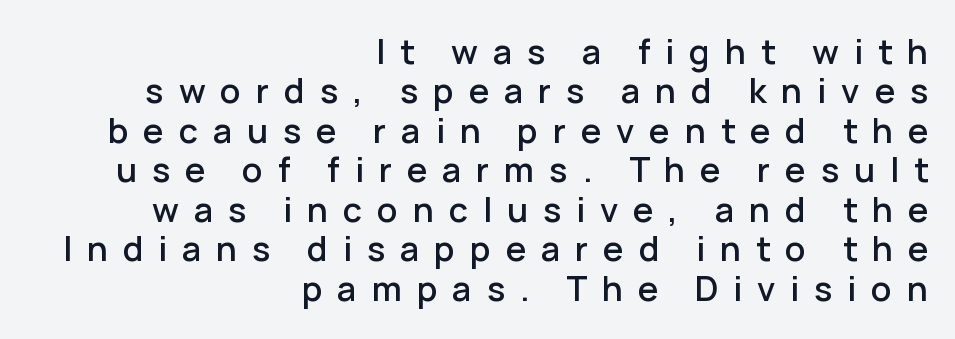
Alignment: flush right. The type family on display is of the sans-serif kind. These lines were composed using upright roman letters. Any mark beneath the type? The region is blank. Short note: letters widely spaced.
